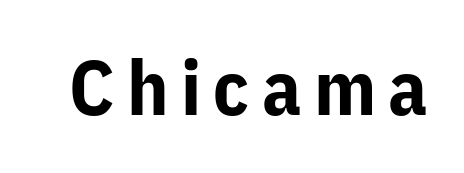
The image shows 77 px bold sans-serif type, upright; set not underlined; low stroke contrast and a medium x-height.
